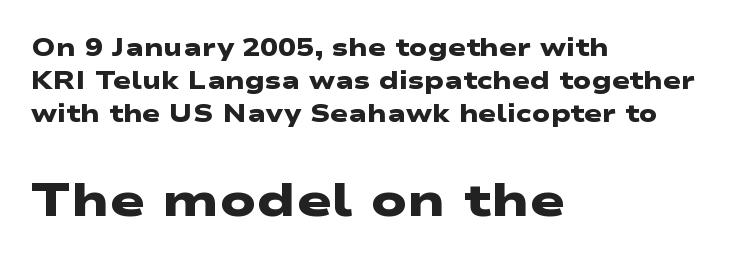
{"serif": "no", "bold": "yes", "weight": "heavy", "width": "wide", "stroke_contrast": "low", "x_height": "medium", "monospaced": "no", "underline": "no", "align": "left", "line_spacing": "normal", "line_spacing_ratio": 1.38, "letter_spacing": "normal", "letter_spacing_em": 0.0, "larger_block": "second", "size_ratio": 1.96, "glyph_px": 47}
